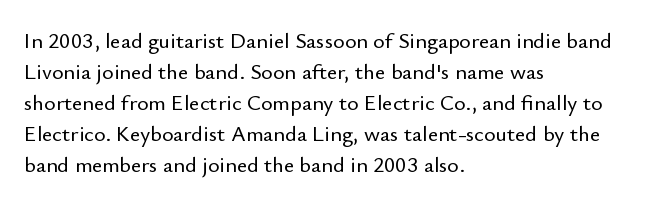
The image shows 22 px text type, upright; set left-aligned, normal line spacing (1.41x), normal letter spacing, not underlined.
